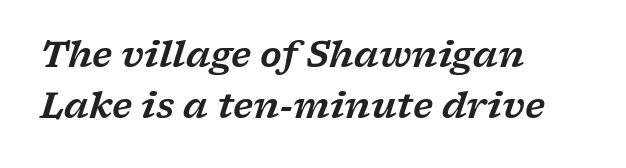
Q: Is the text italic (slanted)? A: Yes, it leans right by about 17 degrees.
Q: Is the typeface a serif or a sans-serif typeface? A: Serif.
Q: Is the text underlined? A: No.
Q: How is the paragraph aligned? A: Left-aligned.
Q: Is the spacing between letters normal or unusually wide? A: Normal.
Q: Is the spacing between lines tight, normal or loose? A: Normal.
Q: Width (condensed, normal, or wide)? A: Wide.
Q: Stroke contrast? A: Low.
Q: x-height? A: Medium.
Q: Monospaced? A: No.
